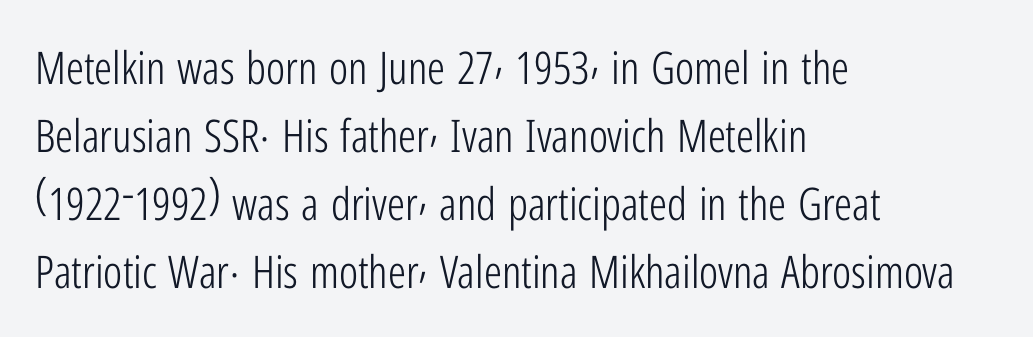
Do the letters lean? They stand straight. Underlining? Definitely not there. The paragraph shown leans on its left margin. Weight: not bold — regular or lighter.
